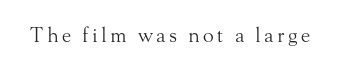
The image shows 20 px text type, upright; set not underlined.
